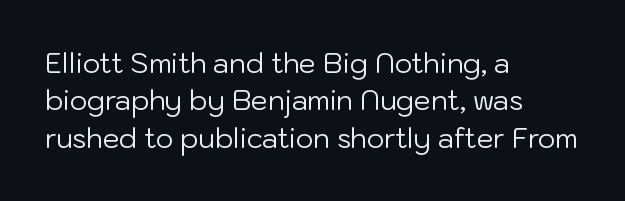
{"italic": "no", "bold": "no", "underline": "no", "align": "left", "line_spacing": "normal", "line_spacing_ratio": 1.38, "letter_spacing": "normal", "letter_spacing_em": 0.0, "glyph_px": 27}
